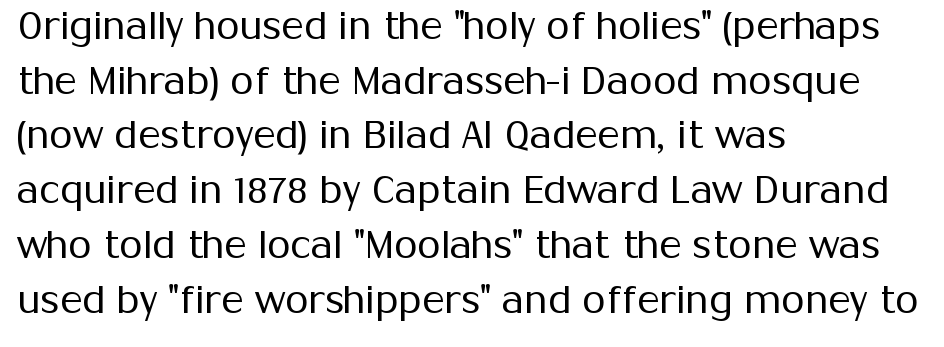
{"serif": "no", "italic": "no", "bold": "no", "weight": "regular", "width": "normal", "stroke_contrast": "medium", "x_height": "medium", "monospaced": "no", "underline": "no", "align": "left", "line_spacing": "normal", "line_spacing_ratio": 1.44, "letter_spacing": "normal", "letter_spacing_em": 0.0, "glyph_px": 38}
